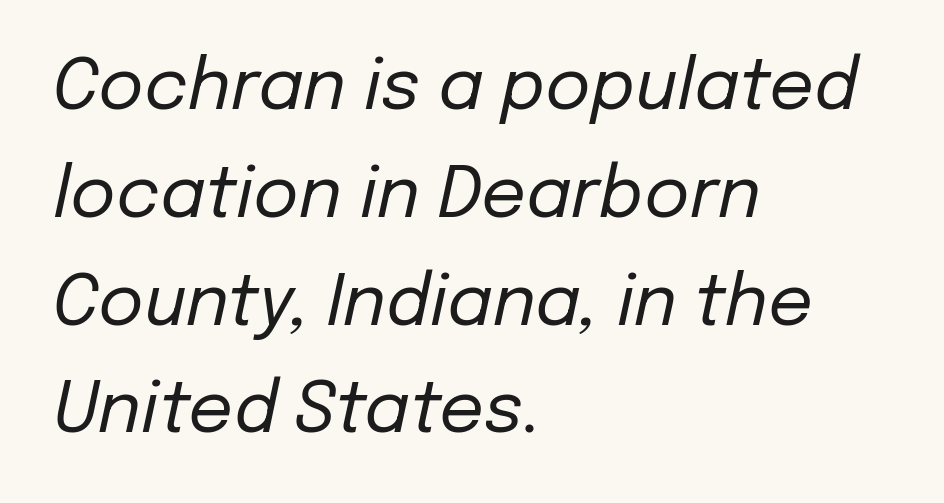
The image shows 70 px regular-weight type, italic (leaning right); set left-aligned, normal line spacing (1.54x), normal letter spacing, not underlined; low stroke contrast and a medium x-height.
